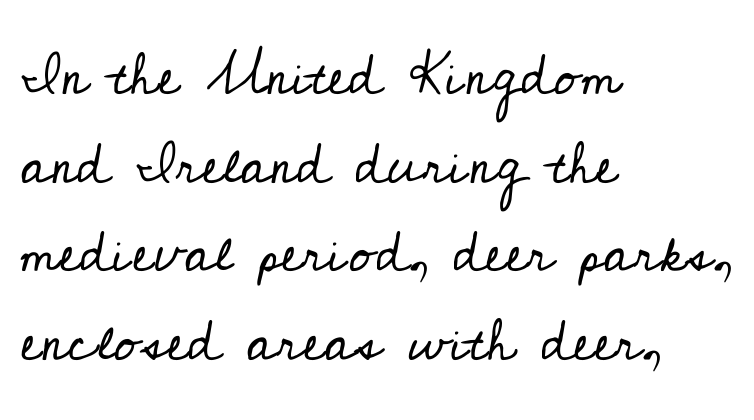
Q: Is the text bold? A: No.
Q: Is the text italic (slanted)? A: Yes.
Q: Is the typeface a serif or a sans-serif typeface? A: Serif.
Q: Is the text underlined? A: No.
Q: How is the paragraph aligned? A: Left-aligned.
Q: Is the spacing between letters normal or unusually wide? A: Normal.
Q: Is the spacing between lines tight, normal or loose? A: Normal.
Q: Width (condensed, normal, or wide)? A: Normal.
Q: Stroke contrast? A: Low.
Q: x-height? A: Small.
Q: Monospaced? A: No.
